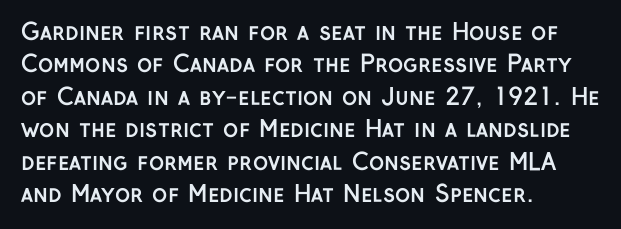
{"italic": "no", "bold": "yes", "underline": "no", "align": "left", "line_spacing": "normal", "line_spacing_ratio": 1.41, "letter_spacing": "normal", "letter_spacing_em": 0.0, "glyph_px": 23}
